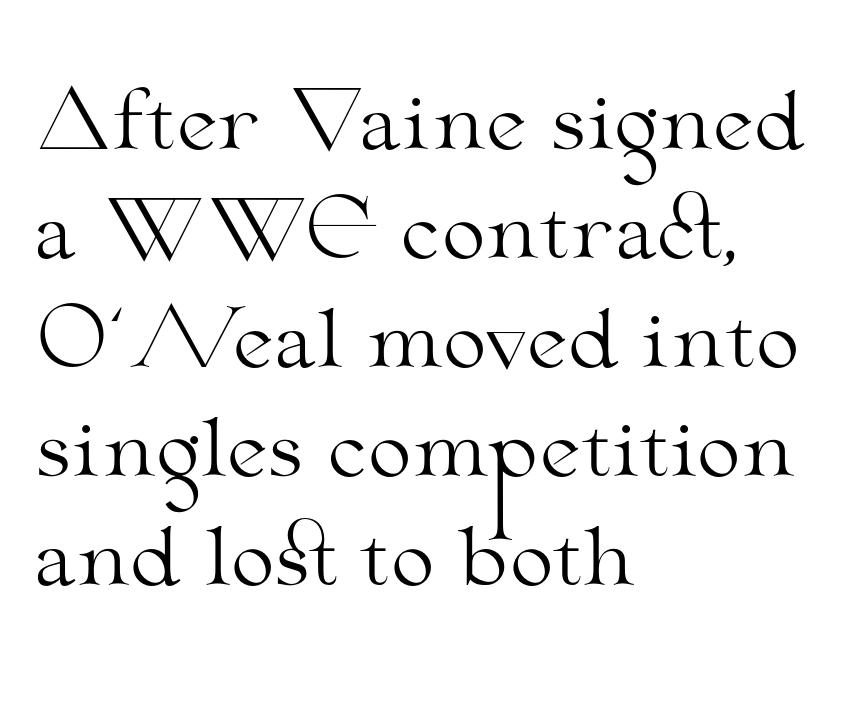
Varying glyph widths throughout — classic text-font behaviour. Check under the words: just untouched page. The passage shown has conventional tracking throughout. Each letter's strokes conclude with small projecting serifs. It's the straight-up-and-down kind of type. The typesetter chose a ragged-right arrangement here.
